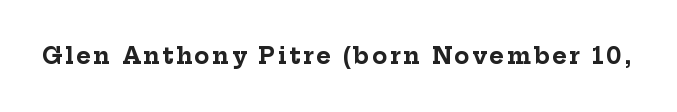
Weight check: bold — yes, fully. Rule under the text: the space is simply empty. Quick note: not italic, upright.
